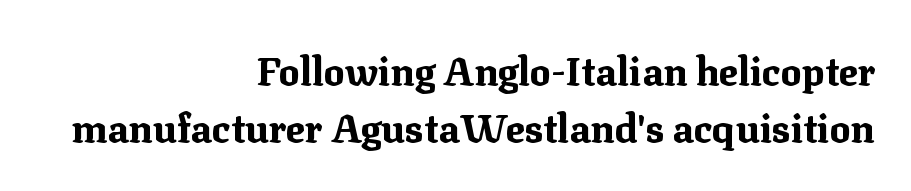
Q: Is the text bold? A: Yes.
Q: Is the text italic (slanted)? A: No, it is upright.
Q: Is the typeface a serif or a sans-serif typeface? A: Serif.
Q: Is the text underlined? A: No.
Q: How is the paragraph aligned? A: Right-aligned.
Q: Is the spacing between letters normal or unusually wide? A: Normal.
Q: Is the spacing between lines tight, normal or loose? A: Normal.
Q: Width (condensed, normal, or wide)? A: Normal.
Q: Stroke contrast? A: Medium.
Q: x-height? A: Medium.
Q: Monospaced? A: No.
